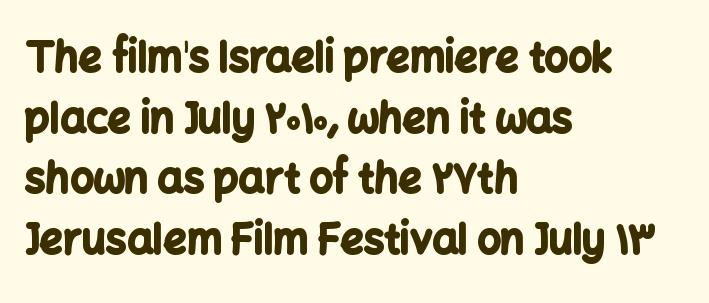
{"serif": "no", "italic": "no", "bold": "yes", "weight": "bold", "width": "normal", "stroke_contrast": "low", "x_height": "medium", "monospaced": "no", "underline": "no", "align": "left", "line_spacing": "normal", "line_spacing_ratio": 1.48, "letter_spacing": "normal", "letter_spacing_em": 0.0, "glyph_px": 41}
